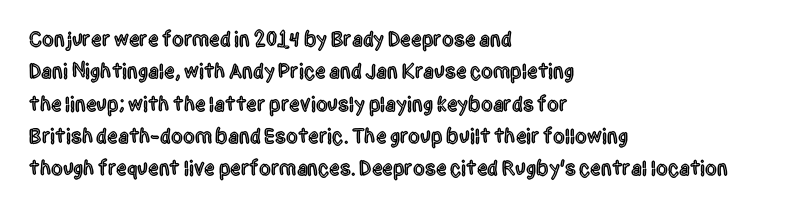
{"italic": "no", "underline": "no", "align": "left", "line_spacing": "normal", "line_spacing_ratio": 1.54, "letter_spacing": "normal", "letter_spacing_em": 0.0, "glyph_px": 21}
